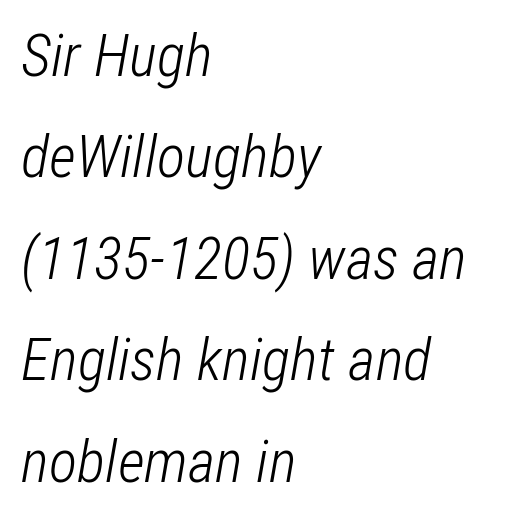
Q: Is the text bold? A: No.
Q: Is the text italic (slanted)? A: Yes, it leans right by about 12 degrees.
Q: Is the text underlined? A: No.
Q: How is the paragraph aligned? A: Left-aligned.
Q: Is the spacing between letters normal or unusually wide? A: Normal.
Q: Width (condensed, normal, or wide)? A: Condensed.
Q: Stroke contrast? A: Low.
Q: x-height? A: Medium.
Q: Monospaced? A: No.
